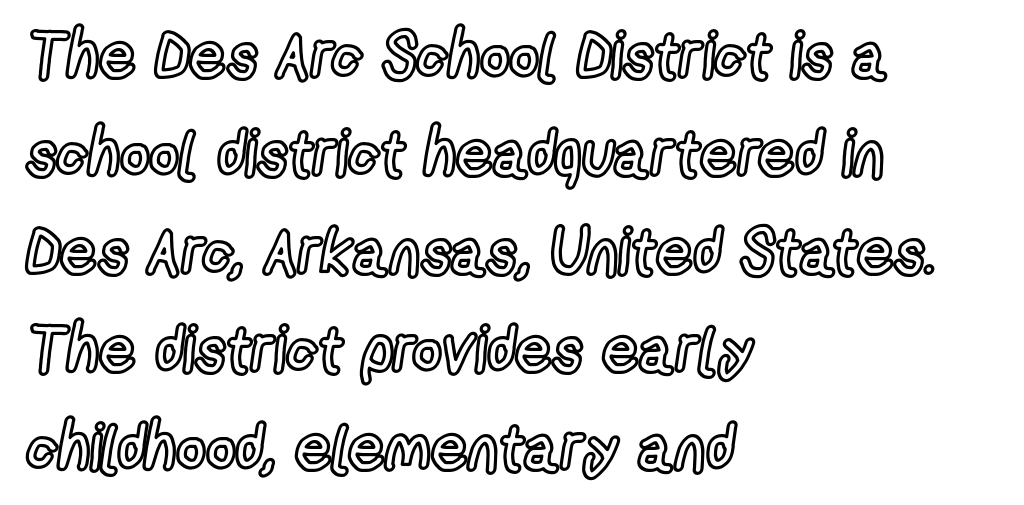
{"width": "condensed", "x_height": "medium", "monospaced": "no", "underline": "no", "align": "left", "line_spacing": "normal", "line_spacing_ratio": 1.53, "letter_spacing": "normal", "letter_spacing_em": 0.0, "glyph_px": 64}
